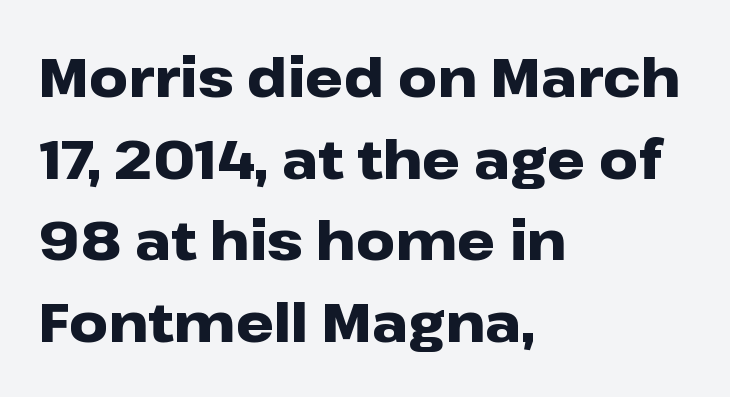
The image shows 54 px heavy, wide sans-serif type, upright; set left-aligned, normal line spacing (1.51x), normal letter spacing, not underlined; low stroke contrast and a medium x-height.
